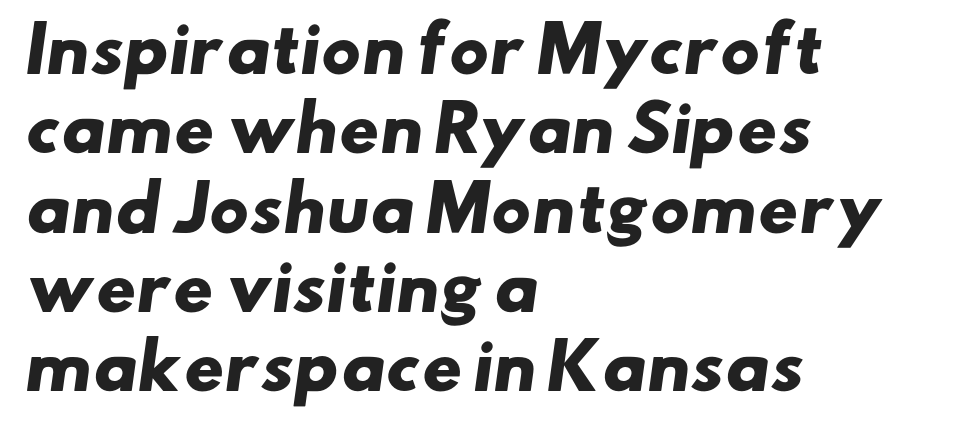
Q: Is the text bold? A: Yes.
Q: Is the typeface a serif or a sans-serif typeface? A: Sans-serif.
Q: Is the text underlined? A: No.
Q: How is the paragraph aligned? A: Left-aligned.
Q: Is the spacing between letters normal or unusually wide? A: Normal.
Q: Is the spacing between lines tight, normal or loose? A: Normal.
Q: Width (condensed, normal, or wide)? A: Wide.
Q: Stroke contrast? A: Low.
Q: x-height? A: Small.
Q: Monospaced? A: No.
